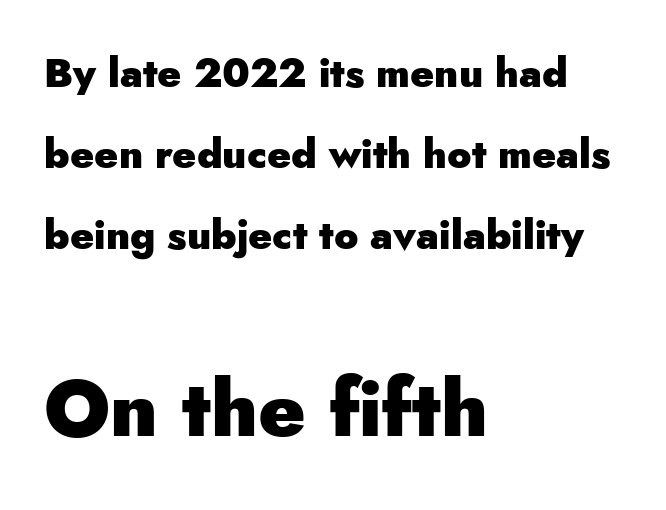
A full-strength bold gives these letters their thick strokes. Proportional: the letters do not fall into vertical columns. Teacher's note: observe the even left margin — that is flush-left alignment. Every stem runs plumb, perpendicular to the baseline. Compared with typical paragraphs, the rows here are farther apart.
